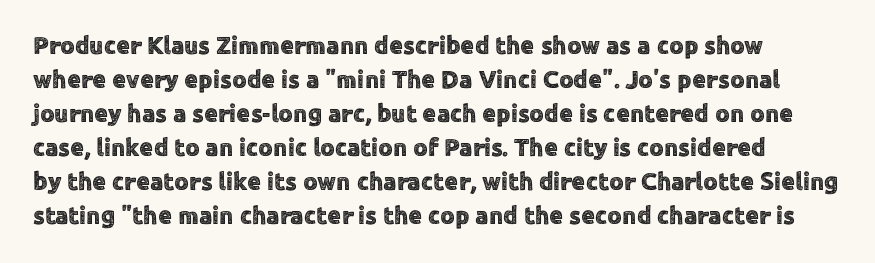
{"italic": "no", "underline": "no", "line_spacing": "normal", "line_spacing_ratio": 1.36, "letter_spacing": "normal", "letter_spacing_em": 0.0, "glyph_px": 25}
